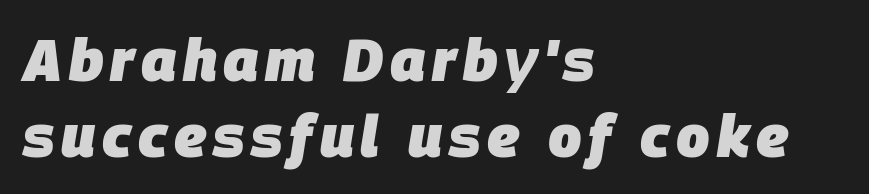
{"italic": "yes", "lean": "right", "slant_degrees": 9, "bold": "yes", "weight": "heavy", "width": "normal", "stroke_contrast": "low", "x_height": "large", "monospaced": "no", "underline": "no", "align": "left", "line_spacing": "normal", "line_spacing_ratio": 1.28, "glyph_px": 59}
